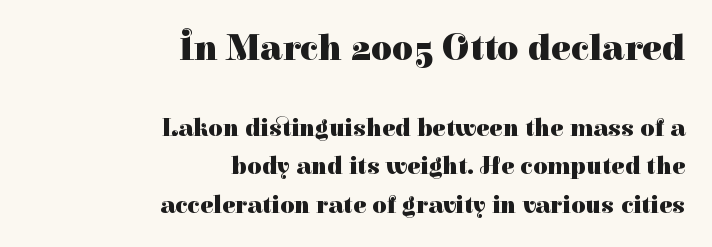
{"serif": "yes", "italic": "no", "bold": "yes", "weight": "heavy", "width": "normal", "stroke_contrast": "high", "x_height": "medium", "monospaced": "no", "underline": "no", "align": "right", "line_spacing": "normal", "line_spacing_ratio": 1.54, "letter_spacing": "normal", "letter_spacing_em": 0.0, "larger_block": "first", "size_ratio": 1.48, "glyph_px": 37}
